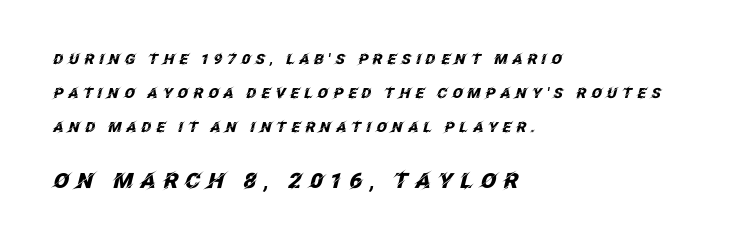
Q: Is the text bold? A: Yes.
Q: Is the text italic (slanted)? A: Yes, it leans right by about 12 degrees.
Q: Is the text underlined? A: No.
Q: How is the paragraph aligned? A: Left-aligned.
Q: Is the spacing between letters normal or unusually wide? A: Unusually wide.
Q: Is the spacing between lines tight, normal or loose? A: Loose.
Q: Which block of text is set in a larger size, the first (top) or the second (bottom)? A: The second (bottom) one.
